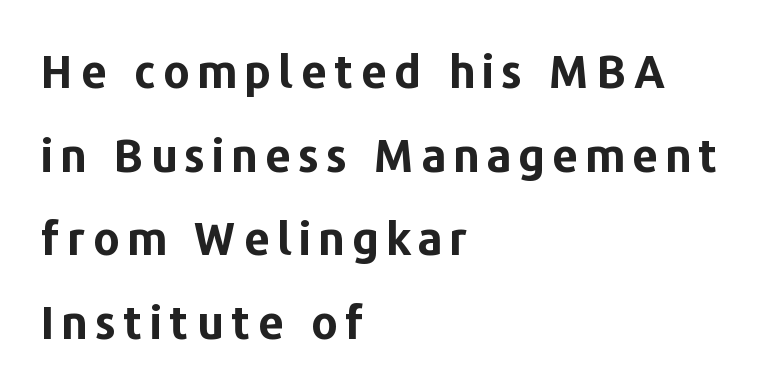
Q: Is the text bold? A: Yes.
Q: Is the text italic (slanted)? A: No, it is upright.
Q: Is the typeface a serif or a sans-serif typeface? A: Sans-serif.
Q: Is the text underlined? A: No.
Q: How is the paragraph aligned? A: Left-aligned.
Q: Width (condensed, normal, or wide)? A: Normal.
Q: Stroke contrast? A: Low.
Q: x-height? A: Medium.
Q: Monospaced? A: No.
